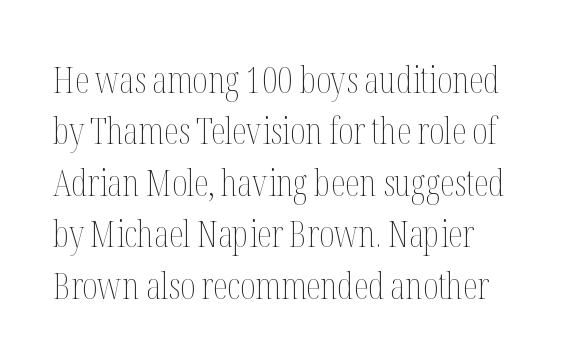
The image shows 37 px thin, condensed type, upright; set normal line spacing (1.39x), normal letter spacing, not underlined; medium stroke contrast and a medium x-height.
